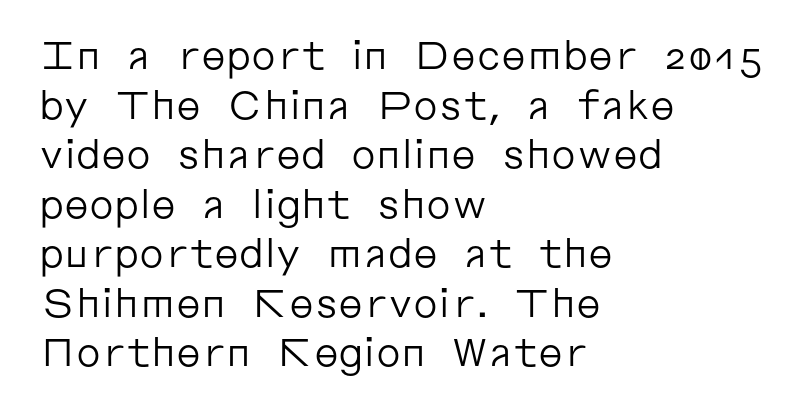
The image shows 39 px regular-weight sans-serif type, upright; set left-aligned, normal line spacing (1.27x), normal letter spacing, not underlined; low stroke contrast and a medium x-height.
